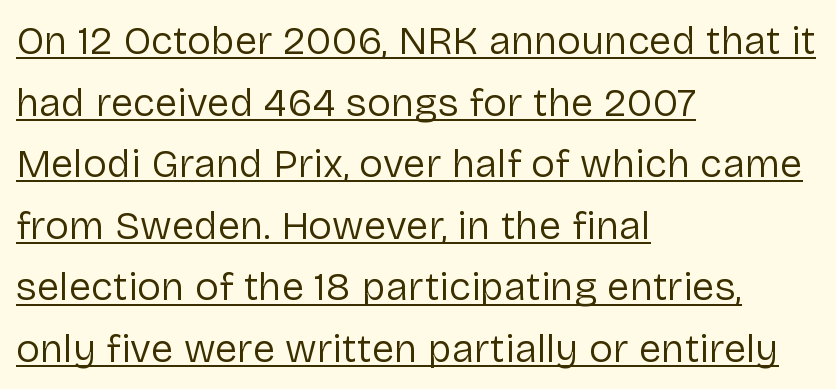
The image shows 40 px regular-weight sans-serif type, upright; set left-aligned, normal line spacing (1.54x), normal letter spacing, underlined; low stroke contrast and a medium x-height.
